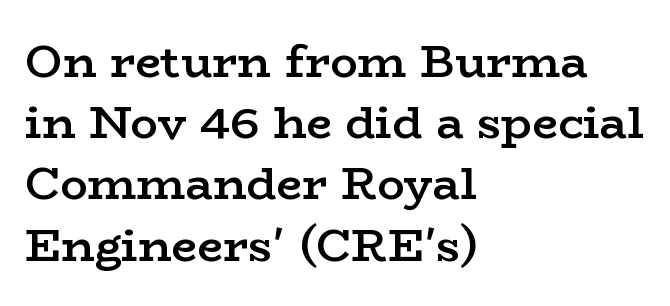
Q: Is the text bold? A: Semi-bold.
Q: Is the text italic (slanted)? A: No, it is upright.
Q: Is the typeface a serif or a sans-serif typeface? A: Serif.
Q: Is the text underlined? A: No.
Q: How is the paragraph aligned? A: Left-aligned.
Q: Is the spacing between letters normal or unusually wide? A: Normal.
Q: Is the spacing between lines tight, normal or loose? A: Normal.
Q: Width (condensed, normal, or wide)? A: Wide.
Q: Stroke contrast? A: Low.
Q: x-height? A: Medium.
Q: Monospaced? A: No.
